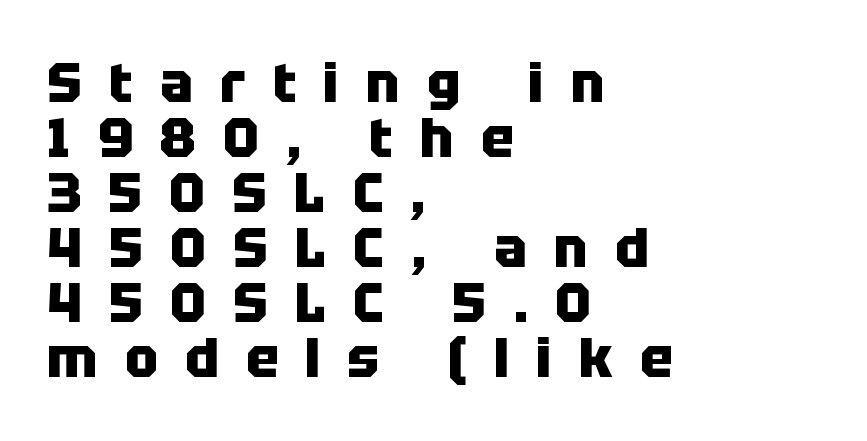
{"serif": "no", "italic": "no", "bold": "yes", "weight": "heavy", "width": "normal", "stroke_contrast": "low", "x_height": "large", "monospaced": "no", "underline": "no", "align": "left", "line_spacing": "tight", "line_spacing_ratio": 1.0, "letter_spacing": "wide", "letter_spacing_em": 0.49, "glyph_px": 55}
